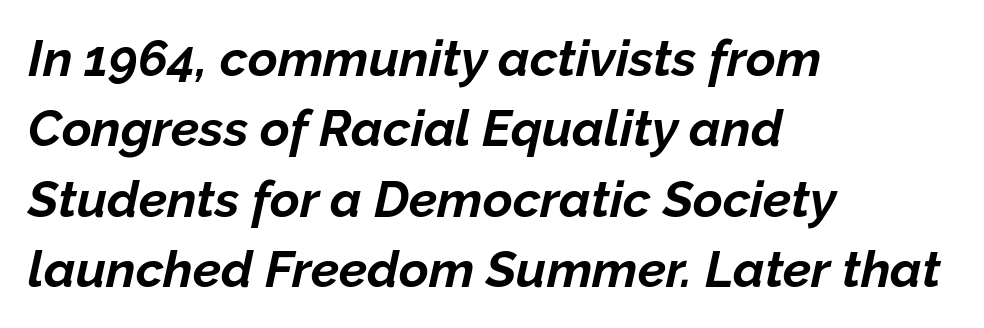
Q: Is the text bold? A: Yes.
Q: Is the text italic (slanted)? A: Yes, it leans right by about 12 degrees.
Q: Is the text underlined? A: No.
Q: How is the paragraph aligned? A: Left-aligned.
Q: Is the spacing between letters normal or unusually wide? A: Normal.
Q: Is the spacing between lines tight, normal or loose? A: Normal.
Q: Width (condensed, normal, or wide)? A: Normal.
Q: Stroke contrast? A: Low.
Q: x-height? A: Medium.
Q: Monospaced? A: No.
